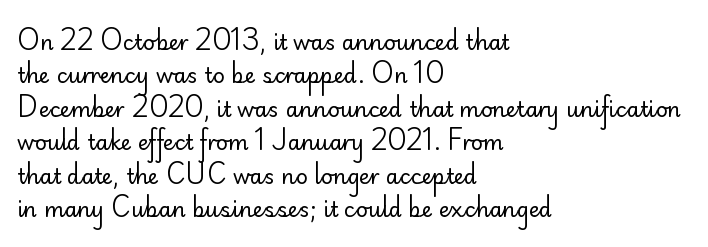
The image shows 21 px text type, upright; set left-aligned, normal line spacing (1.59x), normal letter spacing, not underlined.
